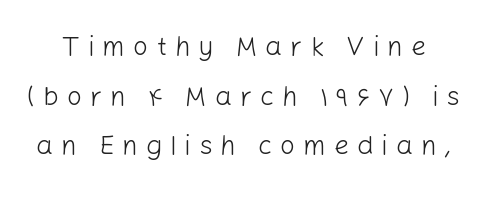
{"italic": "no", "bold": "no", "underline": "no", "line_spacing_ratio": 1.84, "letter_spacing": "wide", "letter_spacing_em": 0.29, "glyph_px": 27}
